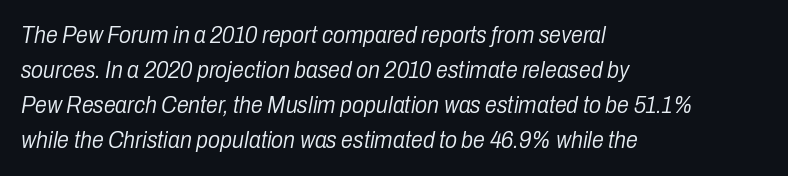
The image shows 24 px text type, italic (leaning right); set left-aligned, normal line spacing (1.46x), normal letter spacing, not underlined.
